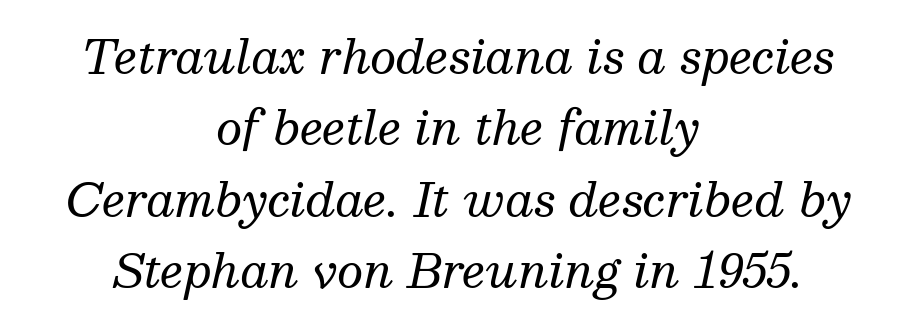
The image shows 46 px regular-weight serif type, italic (leaning right); set centered, normal line spacing (1.55x), normal letter spacing, not underlined; medium stroke contrast and a medium x-height.
